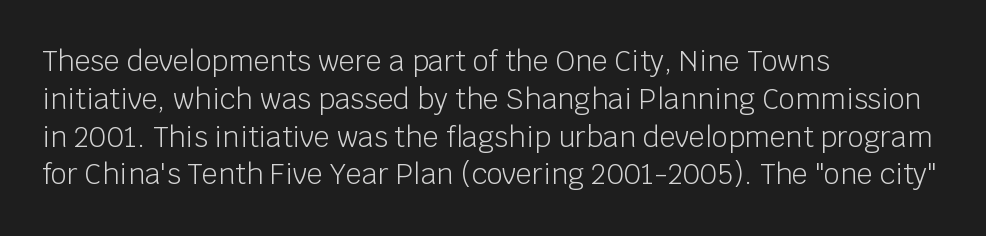
The image shows 28 px light sans-serif type, upright; set left-aligned, normal line spacing (1.35x), normal letter spacing, not underlined; low stroke contrast and a large x-height.
